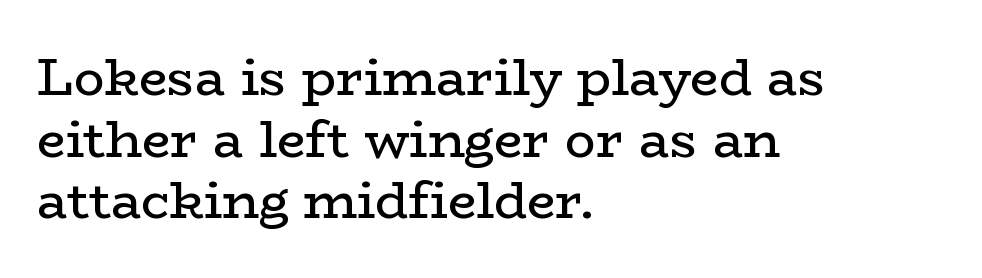
{"serif": "yes", "italic": "no", "bold": "no", "weight": "regular", "width": "wide", "stroke_contrast": "low", "x_height": "medium", "monospaced": "no", "underline": "no", "align": "left", "line_spacing_ratio": 1.21, "letter_spacing": "normal", "letter_spacing_em": 0.0, "glyph_px": 51}
